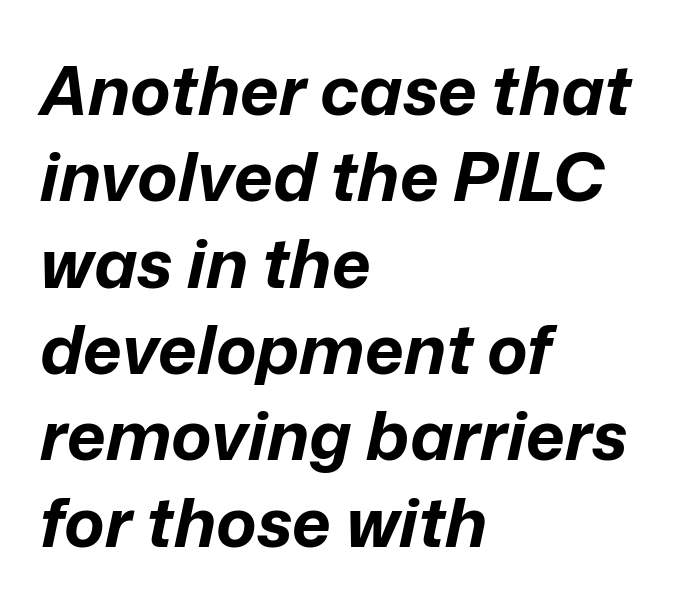
Q: Is the text bold? A: Yes.
Q: Is the text italic (slanted)? A: Yes, it leans right by about 12 degrees.
Q: Is the text underlined? A: No.
Q: How is the paragraph aligned? A: Left-aligned.
Q: Is the spacing between letters normal or unusually wide? A: Normal.
Q: Is the spacing between lines tight, normal or loose? A: Normal.
Q: Width (condensed, normal, or wide)? A: Normal.
Q: Stroke contrast? A: Low.
Q: x-height? A: Medium.
Q: Monospaced? A: No.
